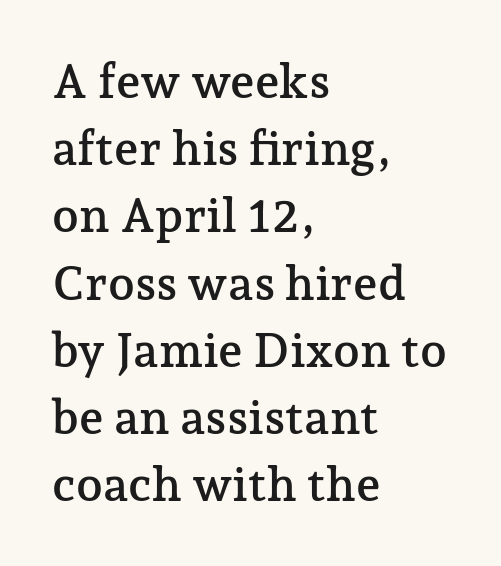
The line texture is even and compact thanks to regular tracking. Does the lettering tilt? It doesn't — this is upright. The rendering anchors every line to the left-hand side. The passage shown stacks its lines at a standard gap. Anything drawn beneath the words? Only blank space. Do the characters align in a grid? No, the font is proportional.
